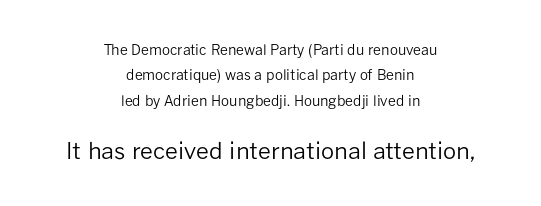
Q: Is the text bold? A: No.
Q: Is the text italic (slanted)? A: No, it is upright.
Q: Is the text underlined? A: No.
Q: How is the paragraph aligned? A: Centered.
Q: Is the spacing between letters normal or unusually wide? A: Normal.
Q: Which block of text is set in a larger size, the first (top) or the second (bottom)? A: The second (bottom) one.
